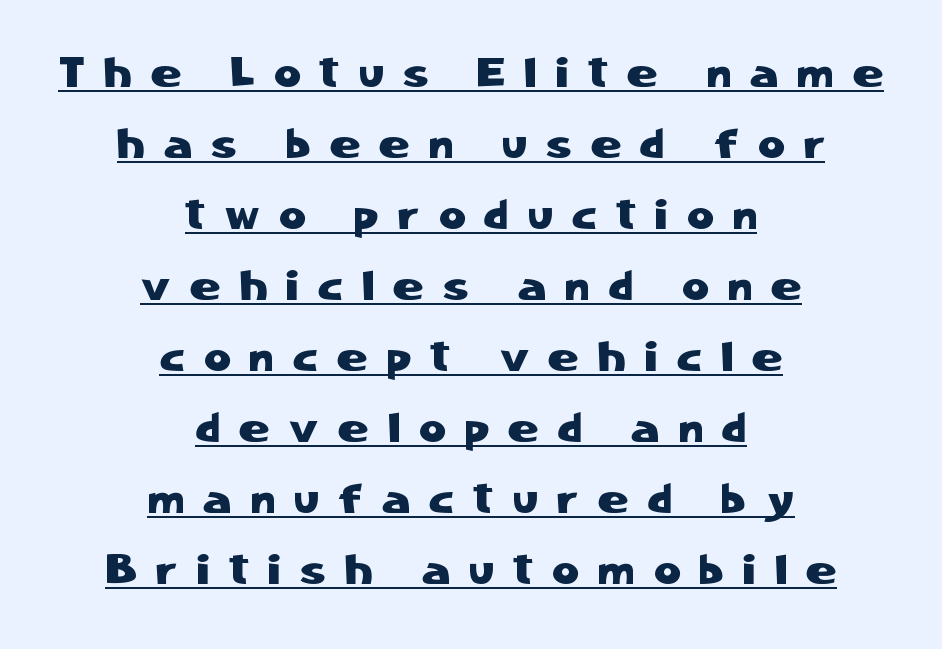
The image shows 41 px sans-serif type, upright; set centered, line spacing 1.73x, unusually wide letter spacing (+0.48 em), underlined; low stroke contrast and a medium x-height.
